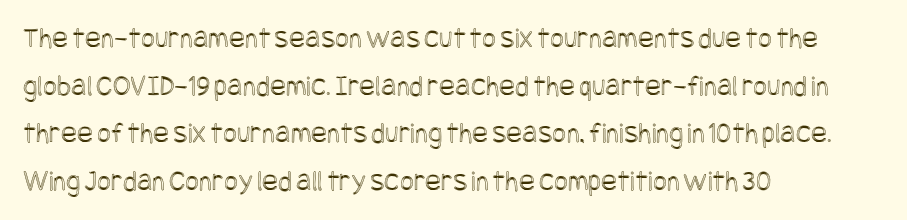
{"italic": "no", "width": "condensed", "x_height": "large", "underline": "no", "align": "left", "line_spacing": "normal", "line_spacing_ratio": 1.59, "letter_spacing": "normal", "letter_spacing_em": 0.0, "glyph_px": 30}
